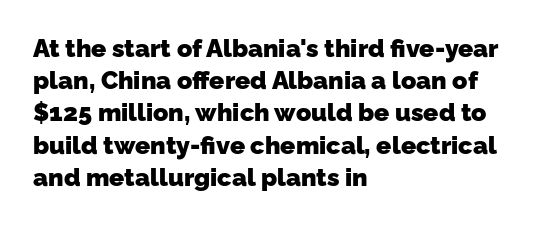
Q: Is the text bold? A: Yes.
Q: Is the text underlined? A: No.
Q: How is the paragraph aligned? A: Left-aligned.
Q: Is the spacing between letters normal or unusually wide? A: Normal.
Q: Is the spacing between lines tight, normal or loose? A: Normal.
